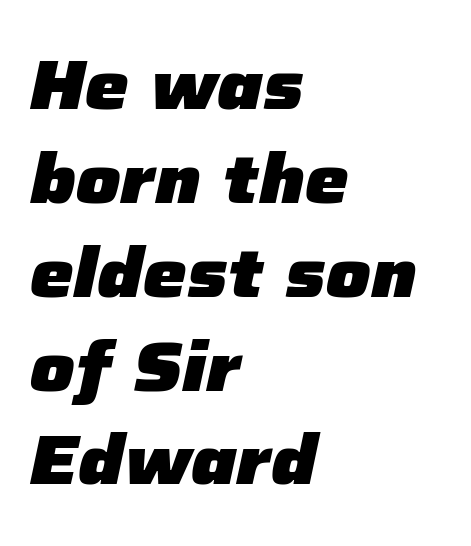
Q: Is the text bold? A: Yes.
Q: Is the text italic (slanted)? A: Yes, it leans right by about 12 degrees.
Q: Is the text underlined? A: No.
Q: How is the paragraph aligned? A: Left-aligned.
Q: Is the spacing between letters normal or unusually wide? A: Normal.
Q: Is the spacing between lines tight, normal or loose? A: Normal.
Q: Width (condensed, normal, or wide)? A: Normal.
Q: Stroke contrast? A: Low.
Q: x-height? A: Medium.
Q: Monospaced? A: No.
